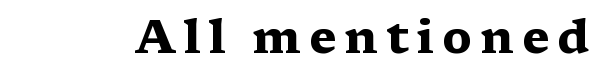
This is roman type, the default non-slanted kind. Each letter keeps its own natural width here, so spacing adapts to shape. To sum up the face: it has serifs. Rule under the text: the space is simply empty. Thick stems and heavy bowls — unmistakably bold.
